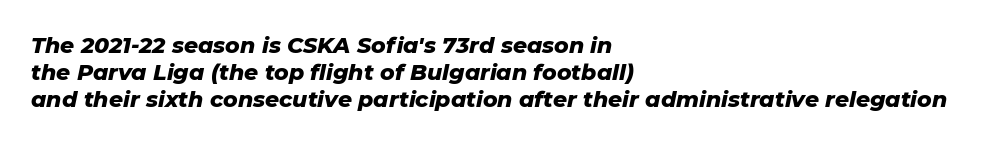
The image shows 22 px bold type, italic (leaning right); set left-aligned, line spacing 1.23x, normal letter spacing, not underlined.
